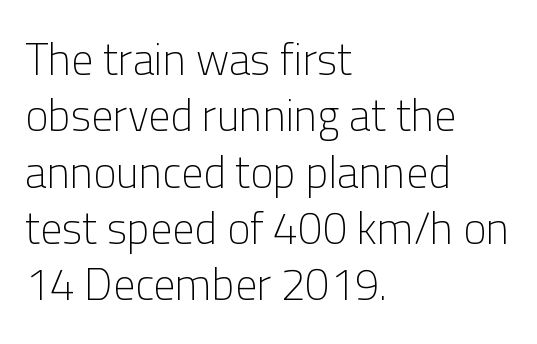
{"serif": "no", "italic": "no", "bold": "no", "weight": "light", "width": "normal", "stroke_contrast": "low", "x_height": "medium", "monospaced": "no", "underline": "no", "align": "left", "line_spacing": "normal", "line_spacing_ratio": 1.28, "letter_spacing": "normal", "letter_spacing_em": 0.0, "glyph_px": 44}
